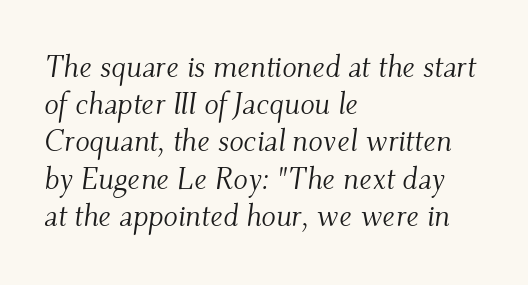
Q: Is the text bold? A: No.
Q: Is the text italic (slanted)? A: Yes, it leans right by about 9 degrees.
Q: Is the typeface a serif or a sans-serif typeface? A: Serif.
Q: Is the text underlined? A: No.
Q: How is the paragraph aligned? A: Left-aligned.
Q: Is the spacing between letters normal or unusually wide? A: Normal.
Q: Width (condensed, normal, or wide)? A: Normal.
Q: Stroke contrast? A: Medium.
Q: x-height? A: Small.
Q: Monospaced? A: No.
